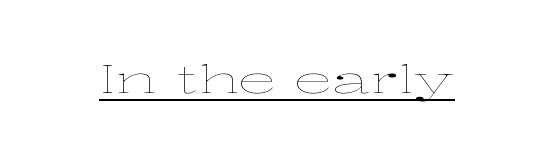
The image shows 39 px thin, wide type, upright; set normal letter spacing, underlined; low stroke contrast and a medium x-height.
